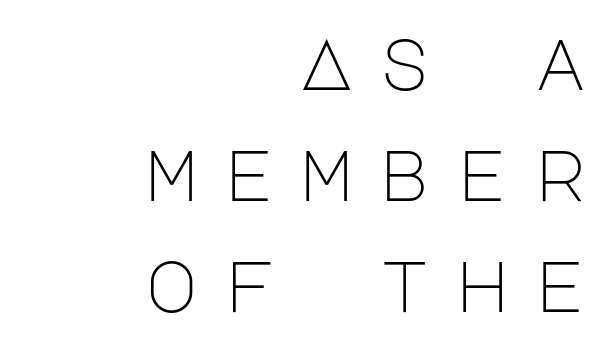
Does the copy run flush right? Yes — the right margin is perfectly even. Unmarked baselines from the first word to the last. Normally led — the rows are evenly, conventionally spaced. The specimen reads as upright at a glance.
